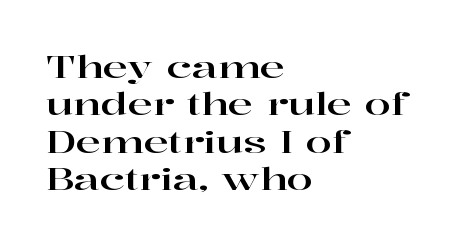
Q: Is the text italic (slanted)? A: No, it is upright.
Q: Is the typeface a serif or a sans-serif typeface? A: Serif.
Q: Is the text underlined? A: No.
Q: How is the paragraph aligned? A: Left-aligned.
Q: Is the spacing between letters normal or unusually wide? A: Normal.
Q: Is the spacing between lines tight, normal or loose? A: Normal.
Q: Width (condensed, normal, or wide)? A: Wide.
Q: Stroke contrast? A: High.
Q: x-height? A: Medium.
Q: Monospaced? A: No.
